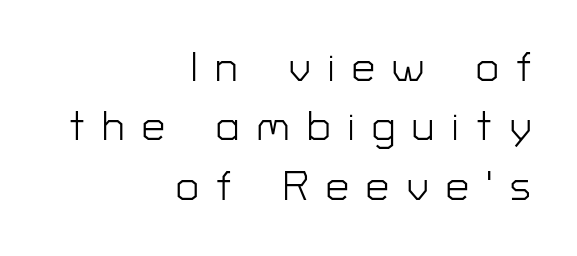
Caption: multi-line text, flush right, ragged left. You could only call the tracking loose — the letters float apart. Words float on clear page, feet unadorned. Posture: vertical.
